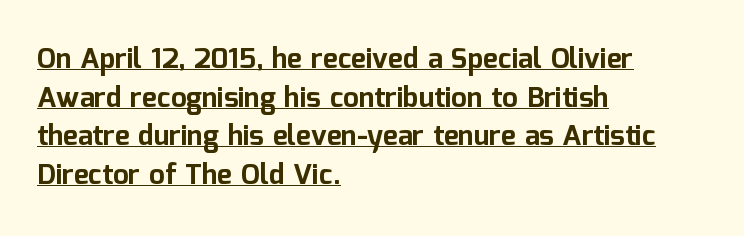
Proportional: the letters do not fall into vertical columns. Plenty of ink on the page — the face is bold. Short and long lines alike share a common starting point at left. The gaps between neighbouring characters are ordinary and unremarkable. Compared with typical paragraphs, the rows here are spaced about the same. What kind of face is this? One without serifs — a sans.
